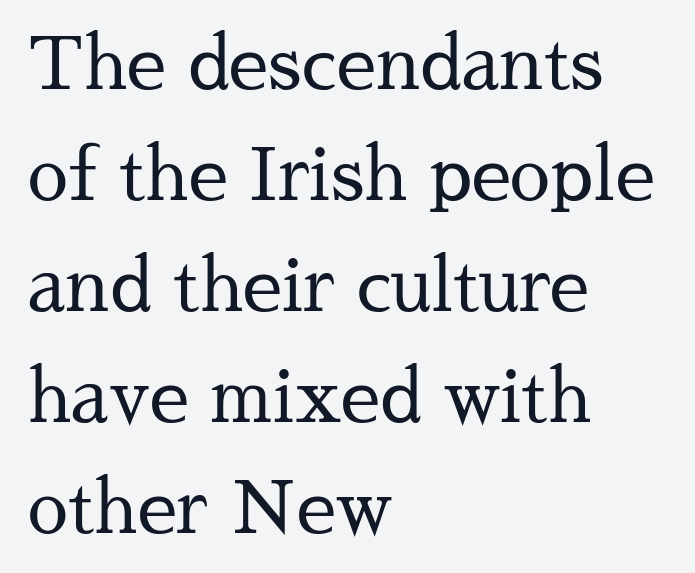
Serifs: yes, visible at the terminals of the letterforms. This rendering features lettering with no underline. Compared with typical body copy, the letter spacing here is the same. These lines sit exactly where default settings would place them.
